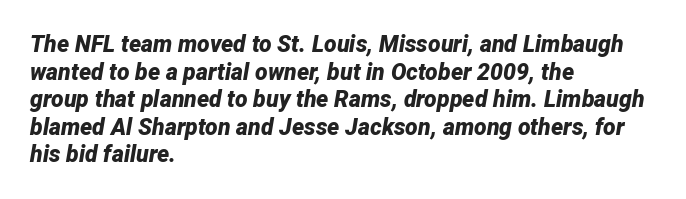
Left-aligned paragraph, ragged on the right. Looking at the ascenders, they clearly lean. Each word holds together tightly as a unit, with standard inter-letter gaps. Only glyphs here, with clear space below each row.
